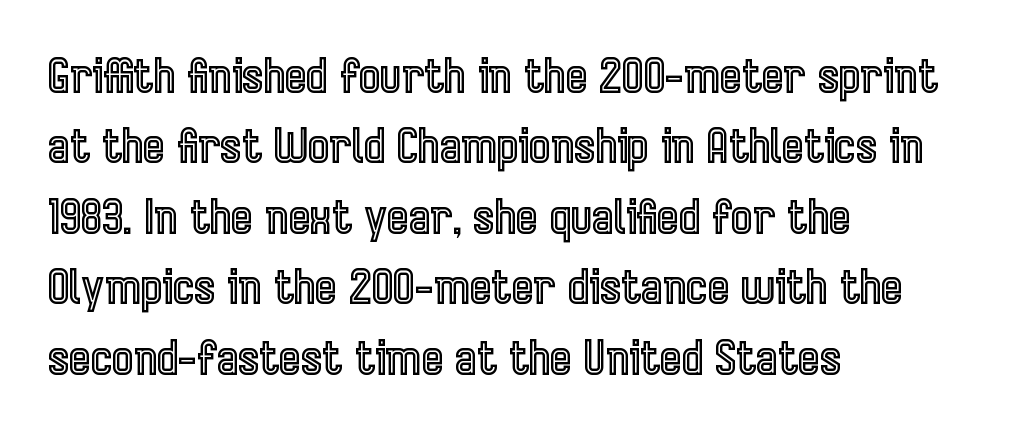
Q: Is the text italic (slanted)? A: No, it is upright.
Q: Is the text underlined? A: No.
Q: How is the paragraph aligned? A: Left-aligned.
Q: Is the spacing between letters normal or unusually wide? A: Normal.
Q: Is the spacing between lines tight, normal or loose? A: Normal.
Q: Width (condensed, normal, or wide)? A: Condensed.
Q: x-height? A: Medium.
Q: Monospaced? A: No.
